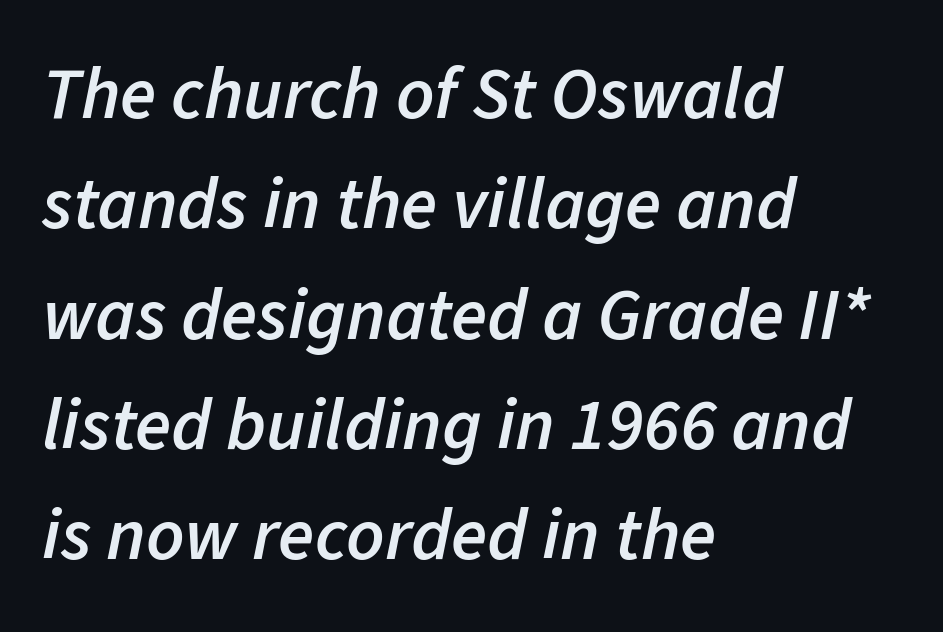
{"italic": "yes", "lean": "right", "slant_degrees": 11, "bold": "semi", "weight": "semibold", "width": "normal", "stroke_contrast": "low", "x_height": "medium", "monospaced": "no", "underline": "no", "align": "left", "line_spacing": "normal", "line_spacing_ratio": 1.49, "letter_spacing": "normal", "letter_spacing_em": 0.0, "glyph_px": 74}
